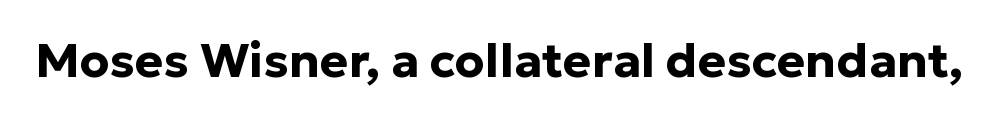
Letterform terminals end flat and unadorned throughout the passage. The gaps between neighbouring characters are ordinary and unremarkable. Each letter keeps its own natural width here, so spacing adapts to shape. Quick note: underline off. Heavy-handed strokes throughout: this text is bold. Posture: straight, roman, zero tilt.
